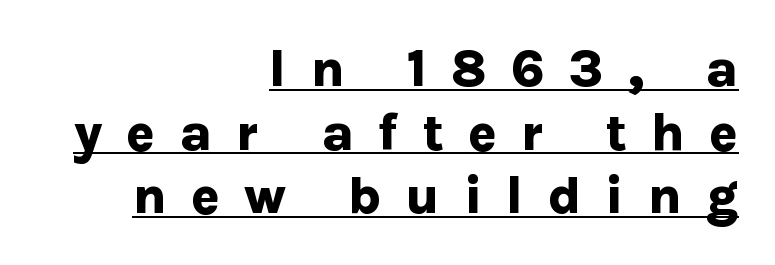
The image shows 53 px bold sans-serif type, upright; set right-aligned, line spacing 1.2x, unusually wide letter spacing (+0.45 em), underlined; low stroke contrast and a medium x-height.
